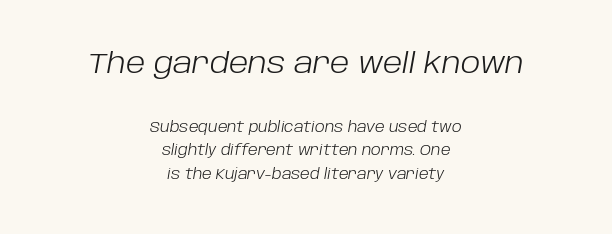
The letterforms sit at book weight or below. Visually the block forms a symmetrical silhouette, jagged on both flanks. Regular leading. The glyphs are unaccompanied by any horizontal stroke below them.
